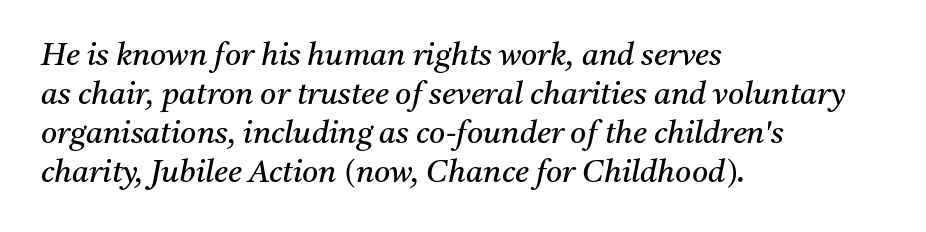
Q: Is the text bold? A: No.
Q: Is the text italic (slanted)? A: Yes, it leans right by about 11 degrees.
Q: Is the typeface a serif or a sans-serif typeface? A: Serif.
Q: Is the text underlined? A: No.
Q: How is the paragraph aligned? A: Left-aligned.
Q: Is the spacing between letters normal or unusually wide? A: Normal.
Q: Is the spacing between lines tight, normal or loose? A: Normal.
Q: Width (condensed, normal, or wide)? A: Normal.
Q: Stroke contrast? A: Medium.
Q: x-height? A: Medium.
Q: Monospaced? A: No.
